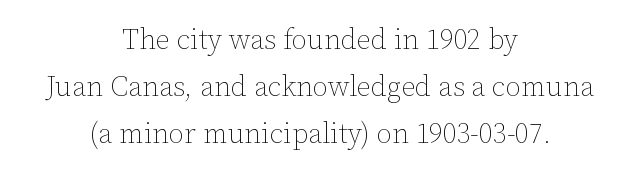
Q: Is the text bold? A: No.
Q: Is the text italic (slanted)? A: No, it is upright.
Q: Is the text underlined? A: No.
Q: How is the paragraph aligned? A: Centered.
Q: Is the spacing between letters normal or unusually wide? A: Normal.
Q: Is the spacing between lines tight, normal or loose? A: Normal.
Q: Width (condensed, normal, or wide)? A: Normal.
Q: Stroke contrast? A: Low.
Q: x-height? A: Medium.
Q: Monospaced? A: No.
